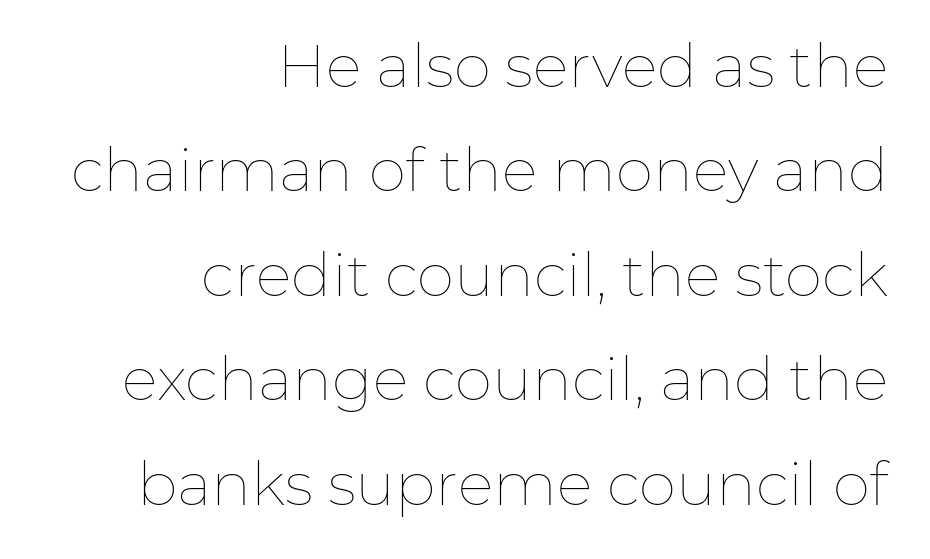
The image shows 60 px thin type, upright; set right-aligned, line spacing 1.74x, normal letter spacing, not underlined; low stroke contrast and a medium x-height.
